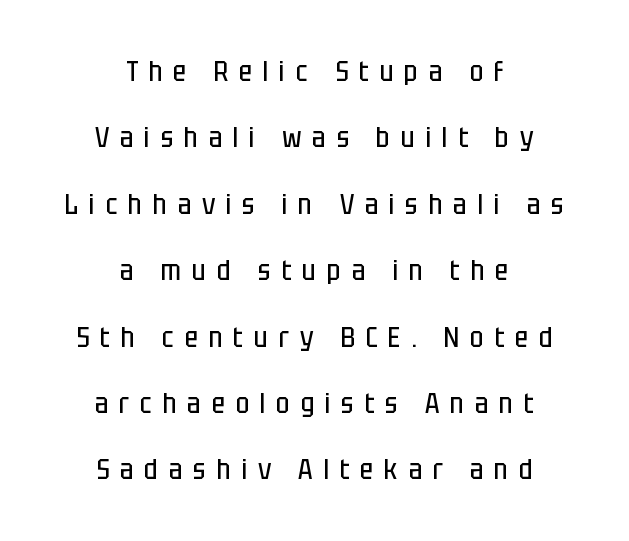
{"serif": "no", "italic": "no", "bold": "no", "weight": "regular", "width": "condensed", "stroke_contrast": "low", "x_height": "large", "monospaced": "no", "underline": "no", "align": "center", "line_spacing": "loose", "line_spacing_ratio": 2.29, "letter_spacing": "wide", "letter_spacing_em": 0.37, "glyph_px": 29}
